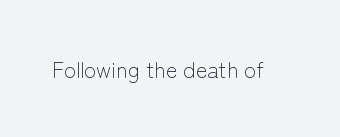
The image shows 22 px text type, upright; set normal letter spacing, not underlined.
